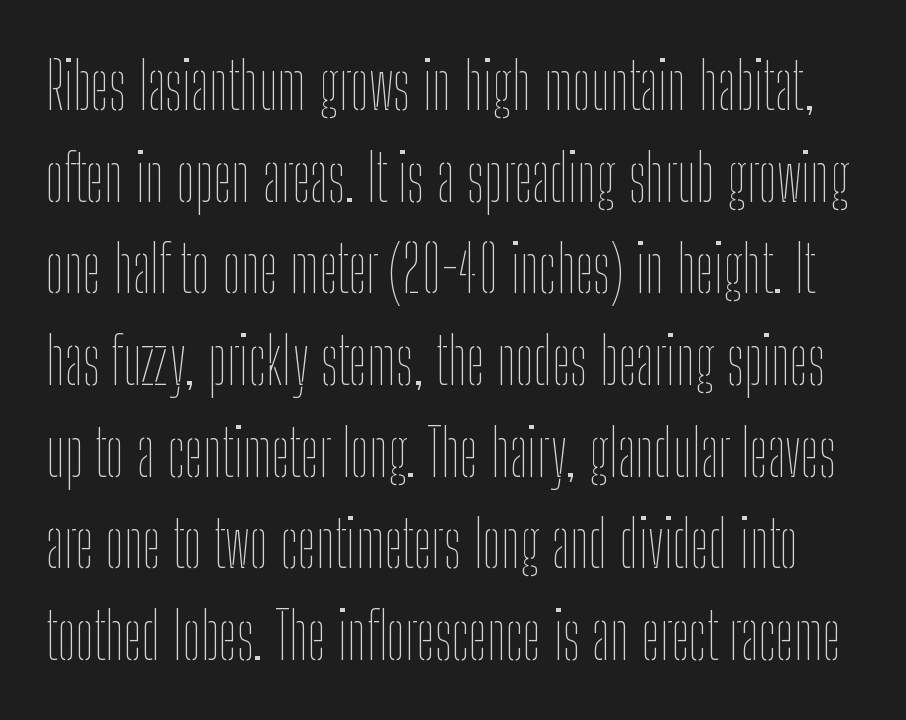
Type without underlining. A typesetter would call this zero additional tracking. No italicization has been applied; the sample stays upright. No letter is thick-stroked: the sample isn't bold. Note the varied advance widths — an 'i' is clearly narrower than an 'm'.
